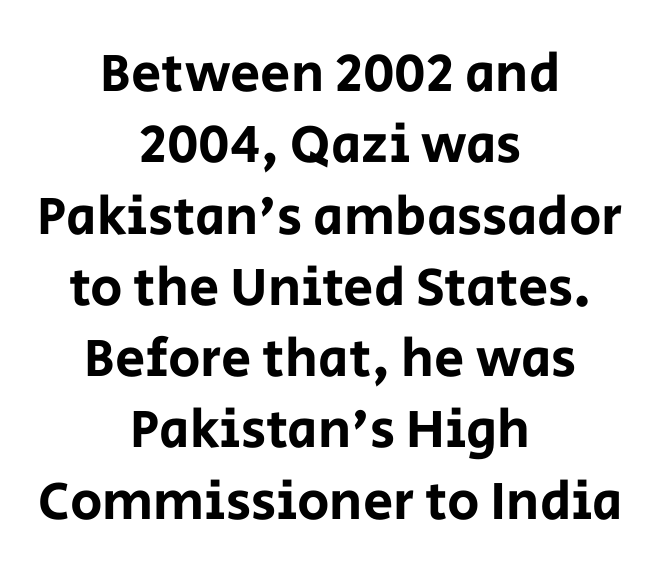
Q: Is the text italic (slanted)? A: No, it is upright.
Q: Is the typeface a serif or a sans-serif typeface? A: Sans-serif.
Q: Is the text underlined? A: No.
Q: How is the paragraph aligned? A: Centered.
Q: Is the spacing between letters normal or unusually wide? A: Normal.
Q: Is the spacing between lines tight, normal or loose? A: Normal.
Q: Width (condensed, normal, or wide)? A: Normal.
Q: Stroke contrast? A: Low.
Q: x-height? A: Large.
Q: Monospaced? A: No.
